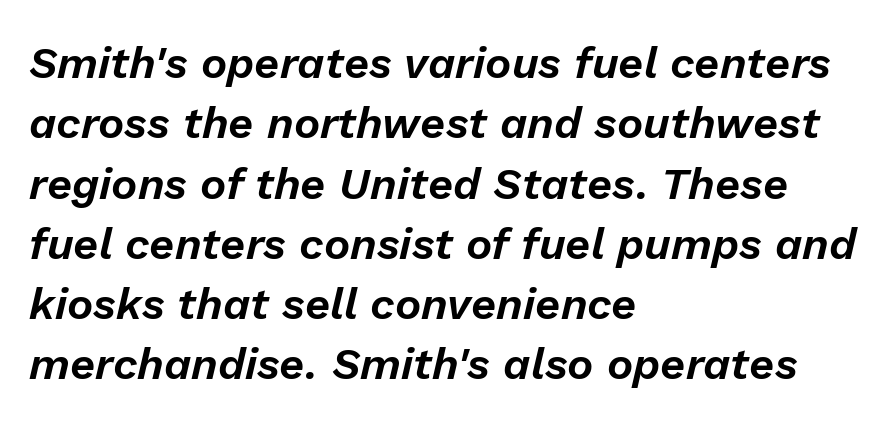
Each new line begins a customary step beneath the previous one. Underlining? Definitely not there. The paragraph has a hard left edge and a soft right edge. The passage shown leans; its letterforms are oblique. Tracking value appears to be zero — textbook default spacing. Character widths vary here, with narrow letters taking less room than wide ones.
